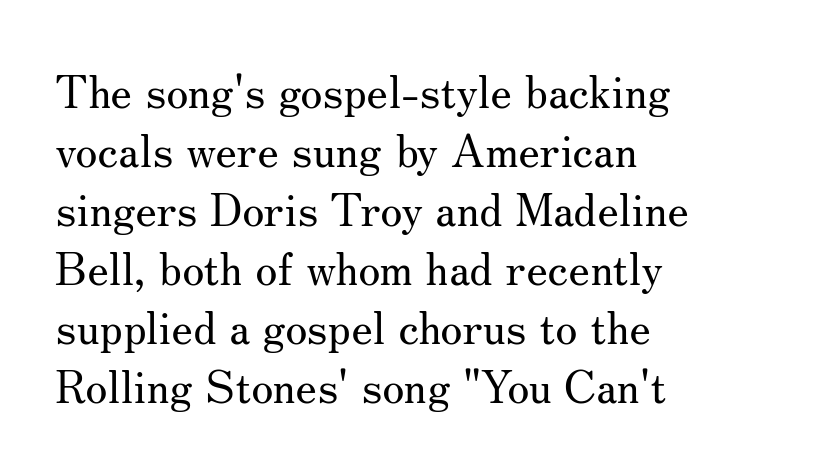
Q: Is the text bold? A: No.
Q: Is the text italic (slanted)? A: No, it is upright.
Q: Is the typeface a serif or a sans-serif typeface? A: Serif.
Q: Is the text underlined? A: No.
Q: How is the paragraph aligned? A: Left-aligned.
Q: Is the spacing between letters normal or unusually wide? A: Normal.
Q: Is the spacing between lines tight, normal or loose? A: Normal.
Q: Width (condensed, normal, or wide)? A: Normal.
Q: Stroke contrast? A: Medium.
Q: x-height? A: Small.
Q: Monospaced? A: No.
